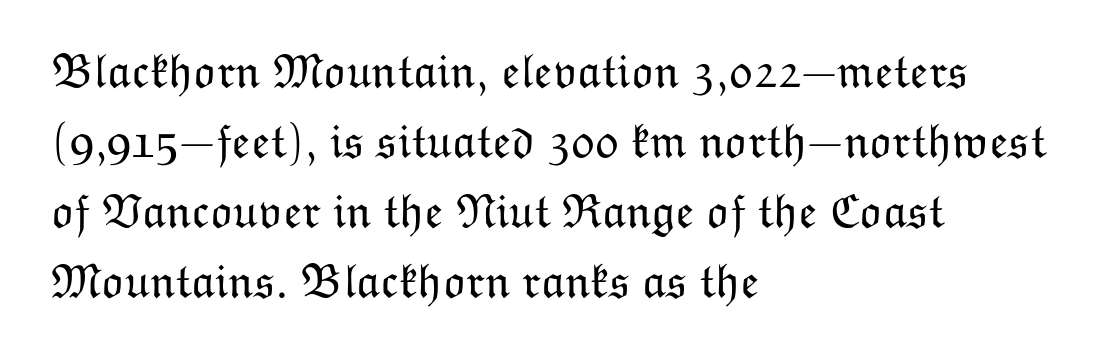
Ascenders rise straight up at ninety degrees. The cut favours lightness, reaching ordinary text weight at its darkest. Compared with typical paragraphs, the rows here are spaced about the same. In terms of letterspacing, this is plain default setting.
